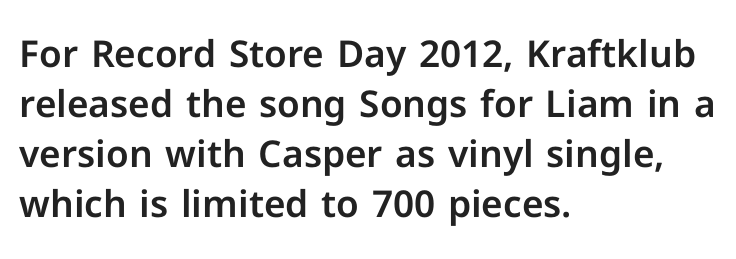
Q: Is the text italic (slanted)? A: No, it is upright.
Q: Is the typeface a serif or a sans-serif typeface? A: Sans-serif.
Q: Is the text underlined? A: No.
Q: How is the paragraph aligned? A: Left-aligned.
Q: Is the spacing between letters normal or unusually wide? A: Normal.
Q: Is the spacing between lines tight, normal or loose? A: Normal.
Q: Width (condensed, normal, or wide)? A: Normal.
Q: Stroke contrast? A: Low.
Q: x-height? A: Medium.
Q: Monospaced? A: No.
